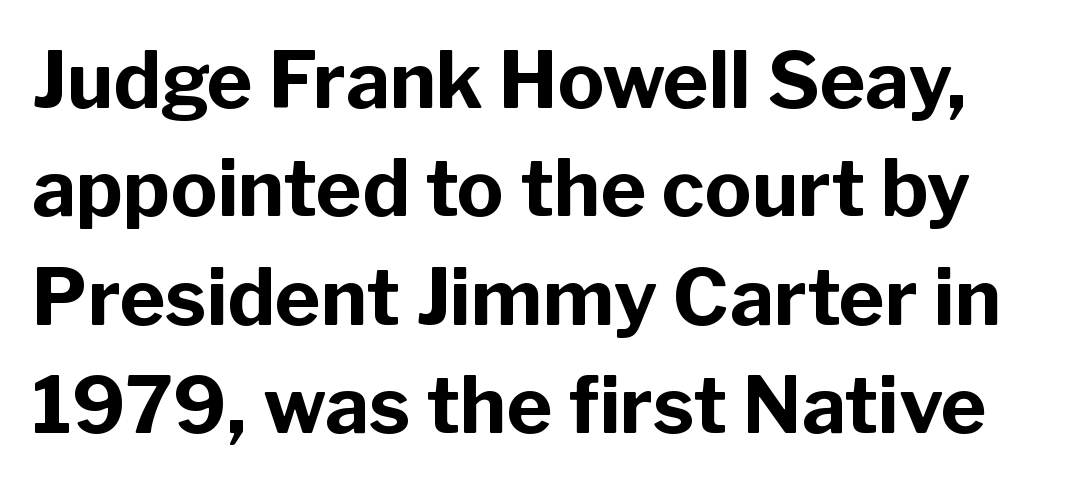
Q: Is the text bold? A: Yes.
Q: Is the text italic (slanted)? A: No, it is upright.
Q: Is the typeface a serif or a sans-serif typeface? A: Sans-serif.
Q: Is the text underlined? A: No.
Q: Is the spacing between letters normal or unusually wide? A: Normal.
Q: Is the spacing between lines tight, normal or loose? A: Normal.
Q: Width (condensed, normal, or wide)? A: Normal.
Q: Stroke contrast? A: Low.
Q: x-height? A: Medium.
Q: Monospaced? A: No.
